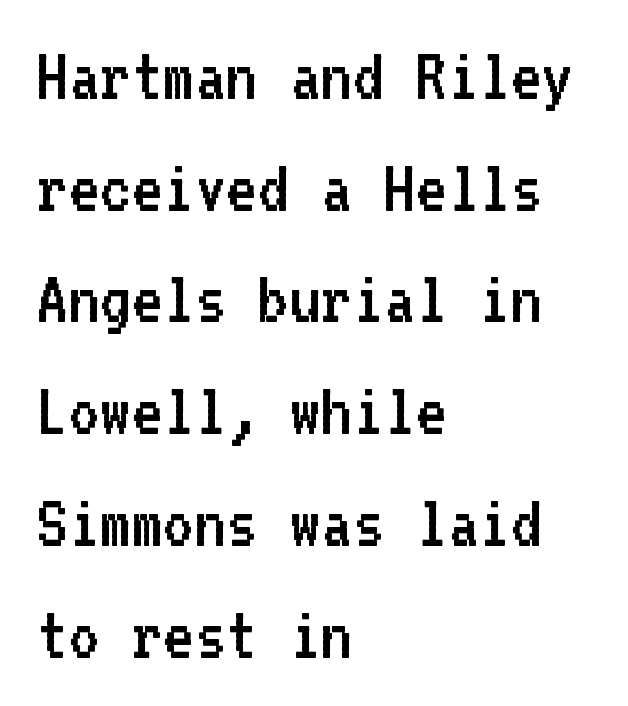
{"serif": "no", "italic": "no", "bold": "no", "weight": "regular", "width": "normal", "stroke_contrast": "low", "x_height": "medium", "monospaced": "yes", "underline": "no", "align": "left", "line_spacing": "normal", "line_spacing_ratio": 1.47, "letter_spacing": "normal", "letter_spacing_em": 0.0, "glyph_px": 76}
